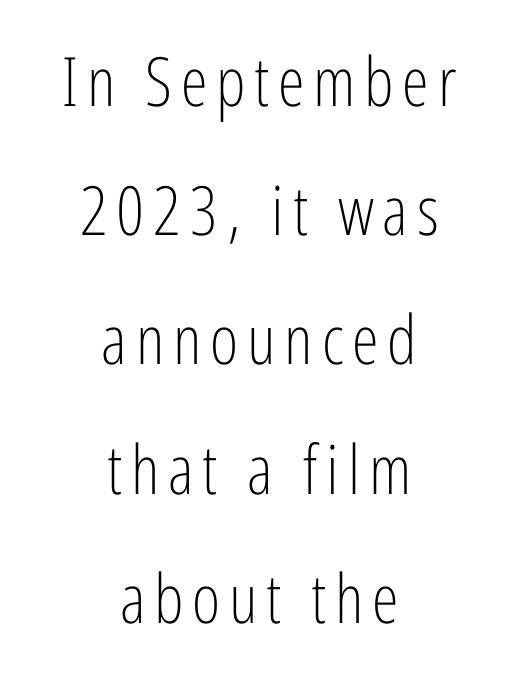
The paragraph has two soft edges and a firm central axis. This is sans-serif lettering, the kind often seen on screens and signage. The passage shown is typed in a proportional face where columns would drift. Is there any slant? The stems are plumb. Nothing heavy about these letters — not bold at all. Compared with typical paragraphs, the rows here are farther apart.
